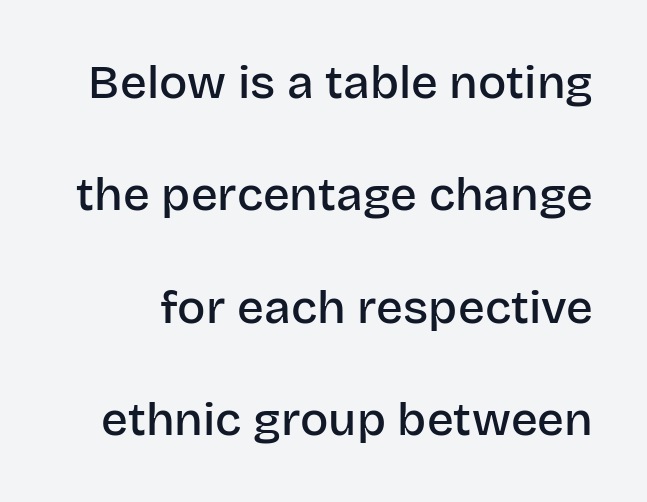
{"serif": "no", "italic": "no", "bold": "semi", "weight": "semibold", "width": "normal", "stroke_contrast": "low", "x_height": "large", "monospaced": "no", "underline": "no", "line_spacing": "loose", "line_spacing_ratio": 2.39, "letter_spacing": "normal", "letter_spacing_em": 0.0, "glyph_px": 47}
